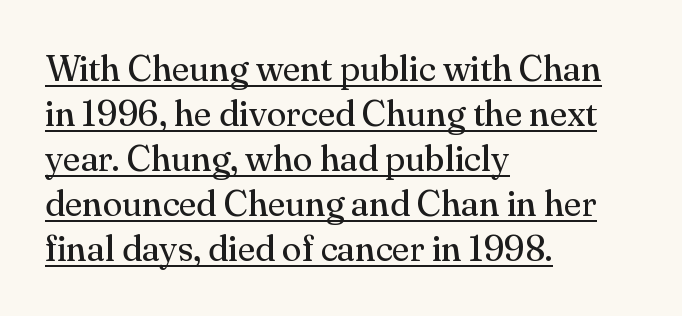
{"serif": "yes", "italic": "no", "bold": "no", "weight": "regular", "width": "normal", "stroke_contrast": "medium", "x_height": "small", "monospaced": "no", "underline": "yes", "align": "left", "line_spacing": "normal", "line_spacing_ratio": 1.25, "letter_spacing": "normal", "letter_spacing_em": 0.0, "glyph_px": 36}
